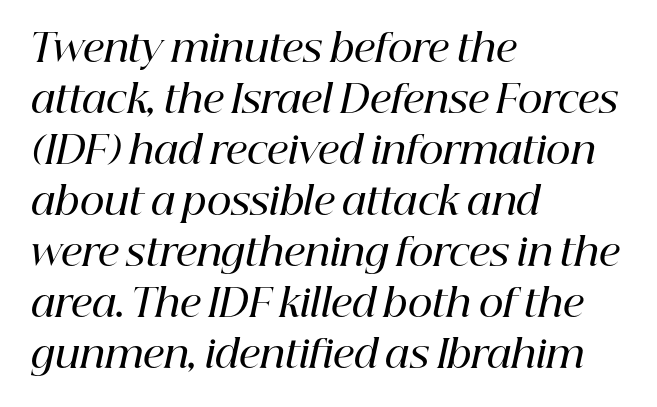
Characters are canted at an angle relative to the baseline's perpendicular. Strokes here are thickened, but only to semibold level. Compared with a centered layout, this one pins lines to the left instead. A normal amount of white space separates one row of letters from the next. Lines of text with bare space underneath. The face used here is proportionally spaced, like ordinary book or web type.
